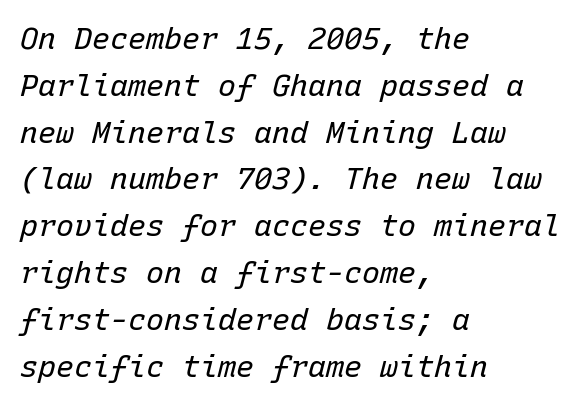
The image shows 30 px regular-weight type, italic (leaning right), monospaced; set left-aligned, normal line spacing (1.56x), normal letter spacing, not underlined; low stroke contrast and a medium x-height.
